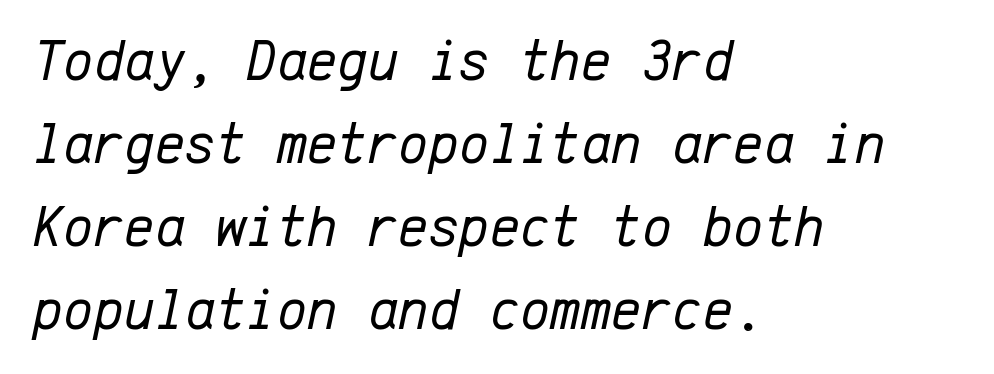
Q: Is the text bold? A: No.
Q: Is the text italic (slanted)? A: Yes, it leans right by about 12 degrees.
Q: Is the text underlined? A: No.
Q: How is the paragraph aligned? A: Left-aligned.
Q: Is the spacing between letters normal or unusually wide? A: Normal.
Q: Is the spacing between lines tight, normal or loose? A: Normal.
Q: Width (condensed, normal, or wide)? A: Normal.
Q: Stroke contrast? A: Low.
Q: x-height? A: Medium.
Q: Monospaced? A: Yes.
